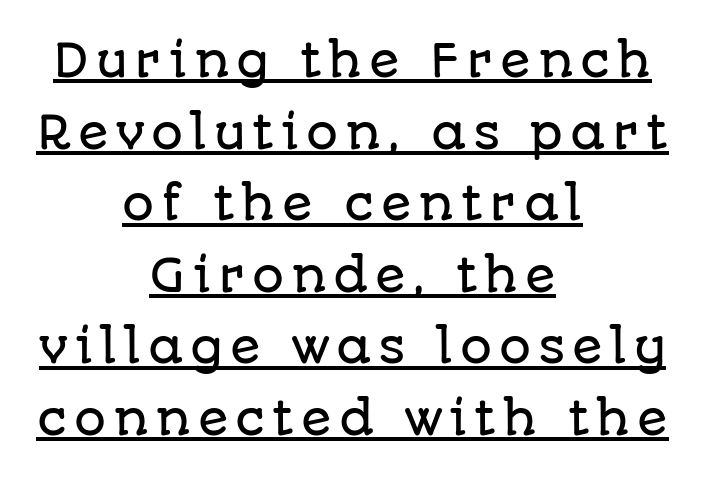
Q: Is the text italic (slanted)? A: No, it is upright.
Q: Is the typeface a serif or a sans-serif typeface? A: Sans-serif.
Q: Is the text underlined? A: Yes.
Q: How is the paragraph aligned? A: Centered.
Q: Is the spacing between lines tight, normal or loose? A: Normal.
Q: Width (condensed, normal, or wide)? A: Normal.
Q: Stroke contrast? A: Low.
Q: x-height? A: Large.
Q: Monospaced? A: No.
